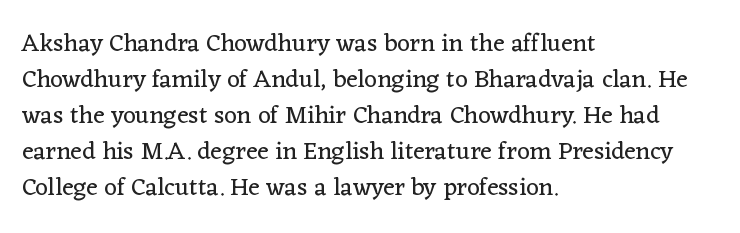
{"italic": "no", "bold": "no", "underline": "no", "align": "left", "line_spacing": "normal", "line_spacing_ratio": 1.44, "letter_spacing": "normal", "letter_spacing_em": 0.0, "glyph_px": 25}
